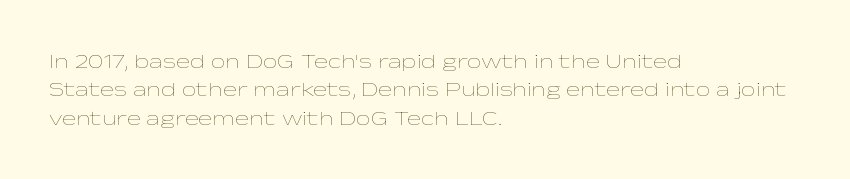
Q: Is the text bold? A: No.
Q: Is the text italic (slanted)? A: No, it is upright.
Q: Is the text underlined? A: No.
Q: How is the paragraph aligned? A: Left-aligned.
Q: Is the spacing between letters normal or unusually wide? A: Normal.
Q: Is the spacing between lines tight, normal or loose? A: Normal.
